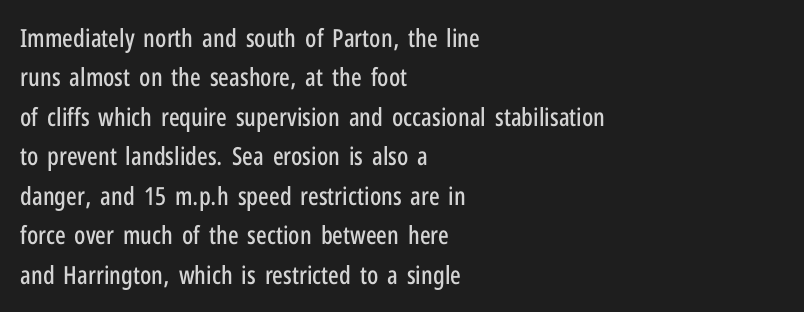
The image shows 25 px text type, upright; set left-aligned, normal line spacing (1.58x), normal letter spacing, not underlined.
